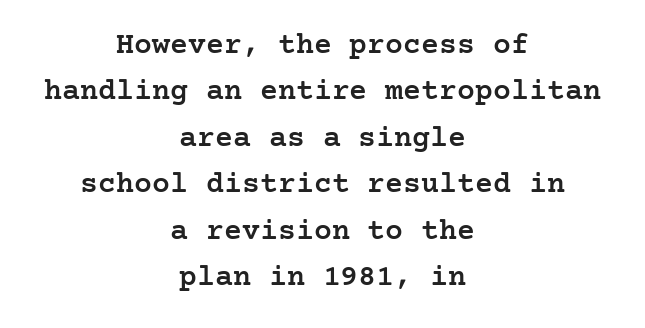
Q: Is the text bold? A: Semi-bold.
Q: Is the text italic (slanted)? A: No, it is upright.
Q: Is the typeface a serif or a sans-serif typeface? A: Serif.
Q: Is the text underlined? A: No.
Q: How is the paragraph aligned? A: Centered.
Q: Is the spacing between letters normal or unusually wide? A: Normal.
Q: Is the spacing between lines tight, normal or loose? A: Normal.
Q: Width (condensed, normal, or wide)? A: Normal.
Q: Stroke contrast? A: Low.
Q: x-height? A: Medium.
